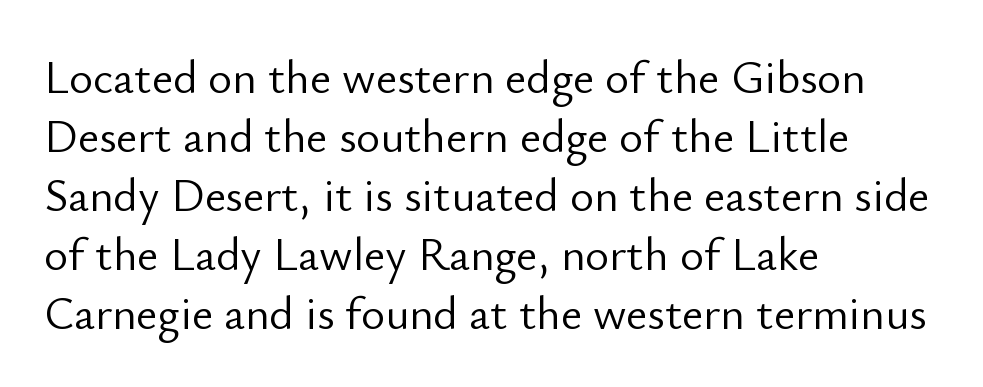
Q: Is the text bold? A: No.
Q: Is the text italic (slanted)? A: No, it is upright.
Q: Is the typeface a serif or a sans-serif typeface? A: Sans-serif.
Q: Is the text underlined? A: No.
Q: How is the paragraph aligned? A: Left-aligned.
Q: Is the spacing between letters normal or unusually wide? A: Normal.
Q: Is the spacing between lines tight, normal or loose? A: Normal.
Q: Width (condensed, normal, or wide)? A: Normal.
Q: Stroke contrast? A: Low.
Q: x-height? A: Small.
Q: Monospaced? A: No.
